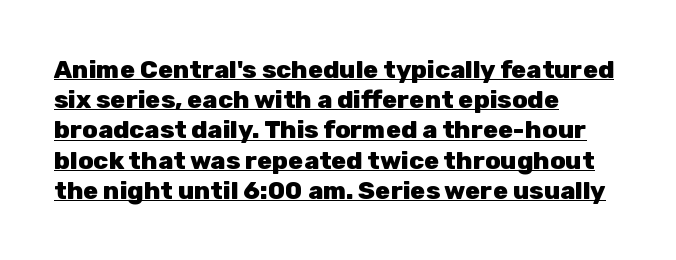
The image shows 25 px bold type, upright; set left-aligned, line spacing 1.21x, normal letter spacing, underlined.
